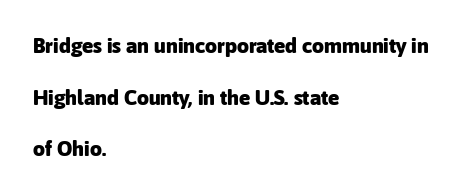
Is there much room between lines? Yes — plenty of vertical air separates them. The passage shown is emphatically bold. You could call the tracking neutral — neither tight nor loose. A student would call this left alignment; a typographer would say flush left, rag right.
